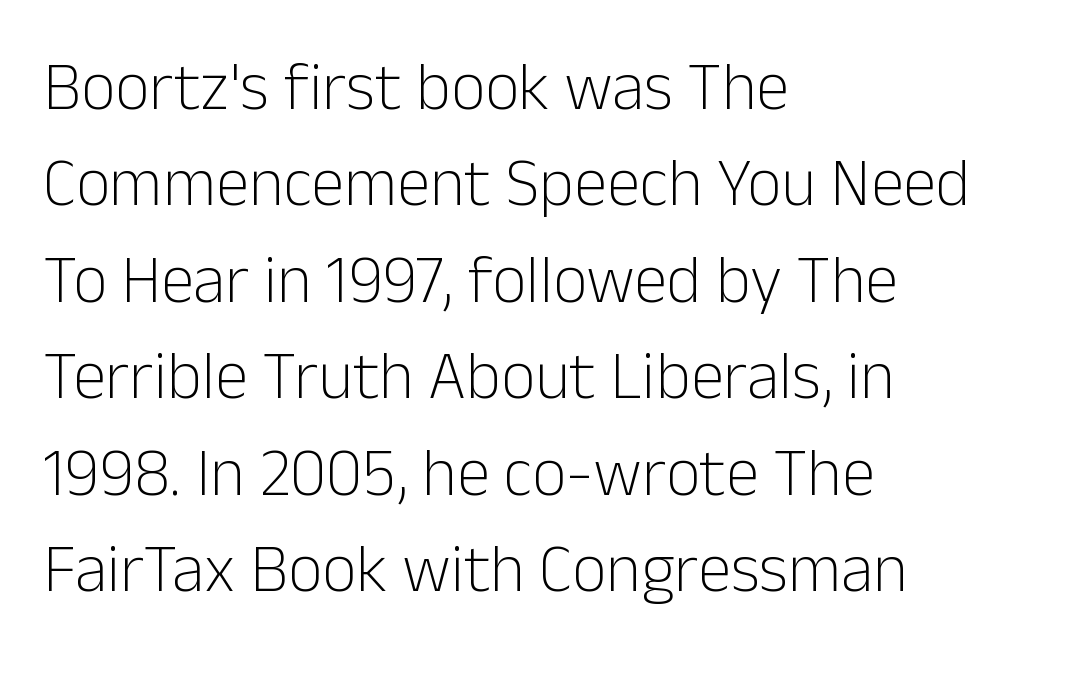
Letters rest on an invisible, unmarked baseline. Posture: vertical. Summary of weight: not heavy and not bold. Here the designer chose a conventional face with non-uniform glyph widths.
